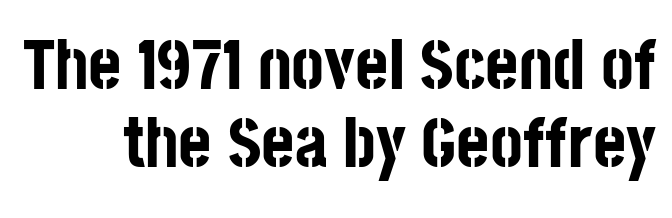
The image shows 71 px bold, condensed sans-serif type, upright; set tight line spacing (1.1x), normal letter spacing, not underlined; low stroke contrast and a large x-height.
